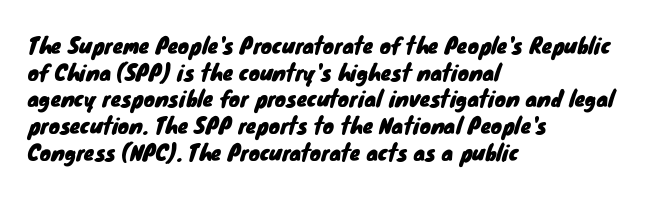
Q: Is the text underlined? A: No.
Q: How is the paragraph aligned? A: Left-aligned.
Q: Is the spacing between letters normal or unusually wide? A: Normal.
Q: Is the spacing between lines tight, normal or loose? A: Normal.
